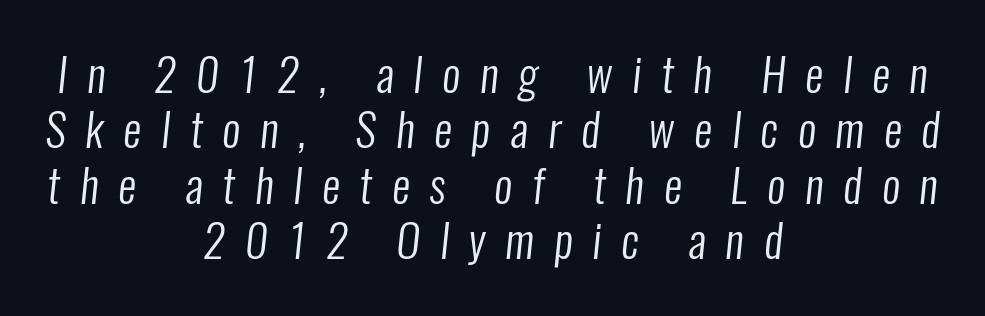
{"serif": "no", "bold": "no", "weight": "regular", "width": "condensed", "stroke_contrast": "low", "x_height": "medium", "monospaced": "no", "underline": "no", "align": "center", "line_spacing_ratio": 1.23, "letter_spacing": "wide", "letter_spacing_em": 0.44, "glyph_px": 45}
